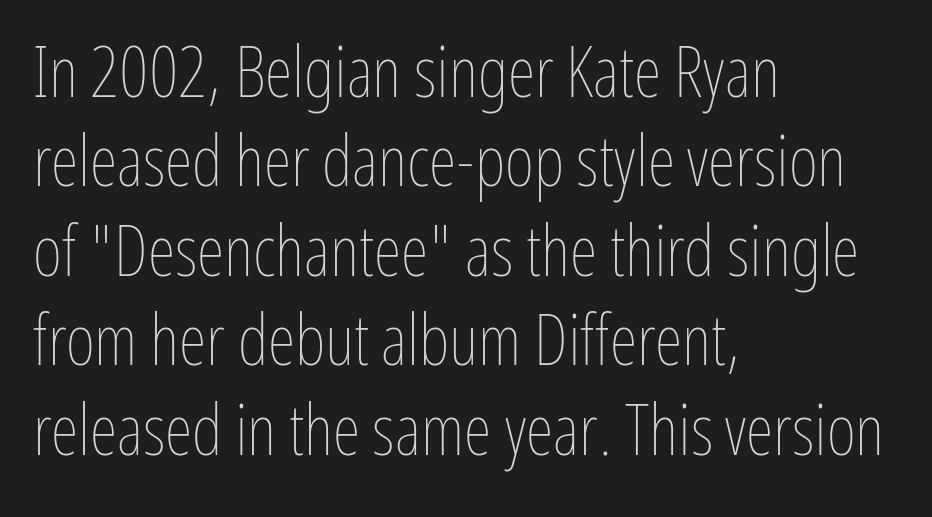
The image shows 71 px thin, condensed type, upright; set left-aligned, normal line spacing (1.26x), normal letter spacing, not underlined; low stroke contrast and a medium x-height.
